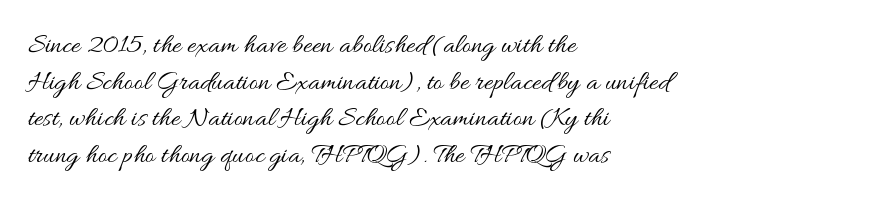
The image shows 28 px regular-weight, wide type; set left-aligned, normal line spacing (1.31x), normal letter spacing, not underlined; medium stroke contrast and a small x-height.
